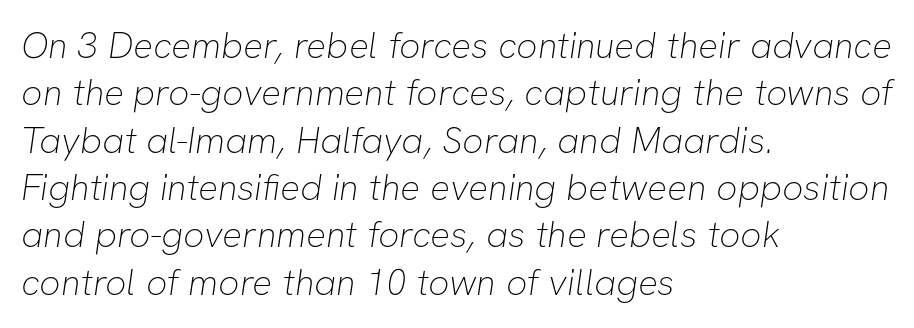
The image shows 37 px thin sans-serif type; set left-aligned, normal line spacing (1.28x), normal letter spacing, not underlined; low stroke contrast and a medium x-height.
